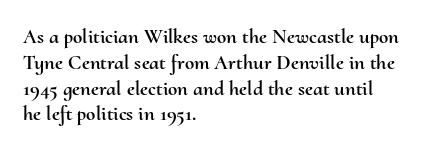
The image shows 21 px text type, upright; set left-aligned, line spacing 1.23x, normal letter spacing, not underlined.
